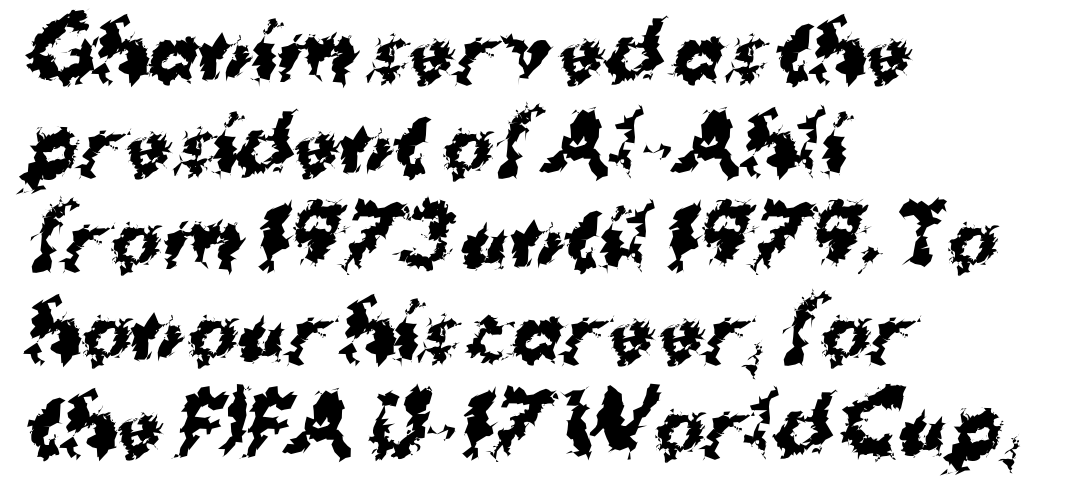
Nope, no serifs anywhere on these letters. The string is rendered with underlining switched off. Here the designer chose a conventional face with non-uniform glyph widths. In CSS terms this would be text-align: left. Notice how thick the strokes are: this is what a full bold looks like.
